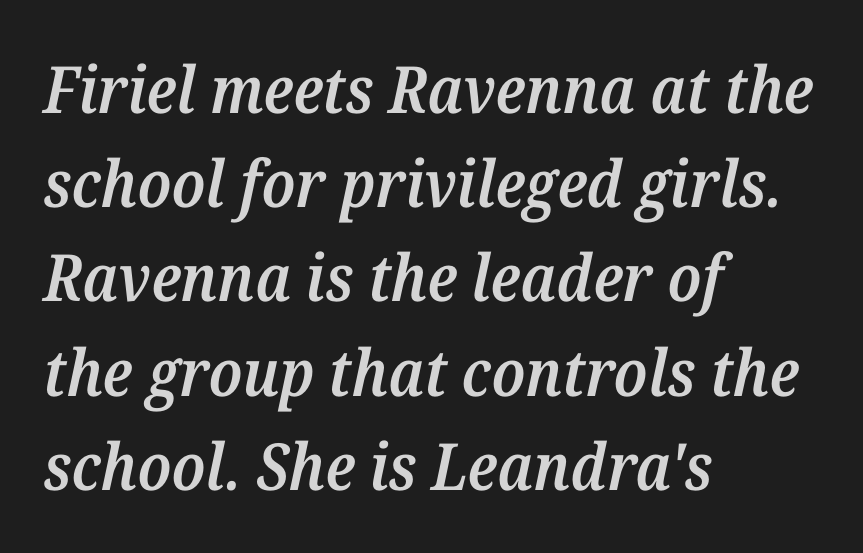
Think of a printed novel: that variable character pitch is what you see here. What kind of face is this? One with serifs. The words here are not underlined. You can tell it's italic because the verticals aren't actually vertical.
